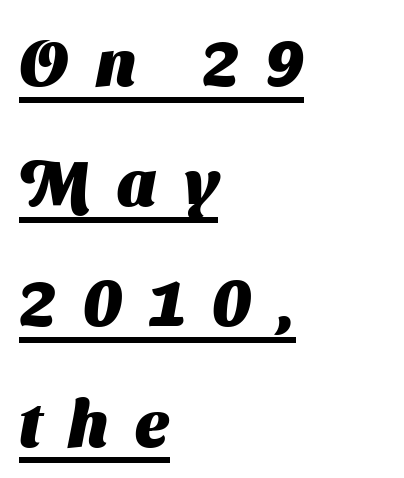
Q: Is the text bold? A: Yes.
Q: Is the typeface a serif or a sans-serif typeface? A: Sans-serif.
Q: Is the text underlined? A: Yes.
Q: How is the paragraph aligned? A: Left-aligned.
Q: Is the spacing between letters normal or unusually wide? A: Unusually wide.
Q: Width (condensed, normal, or wide)? A: Normal.
Q: Stroke contrast? A: Medium.
Q: x-height? A: Medium.
Q: Monospaced? A: No.
